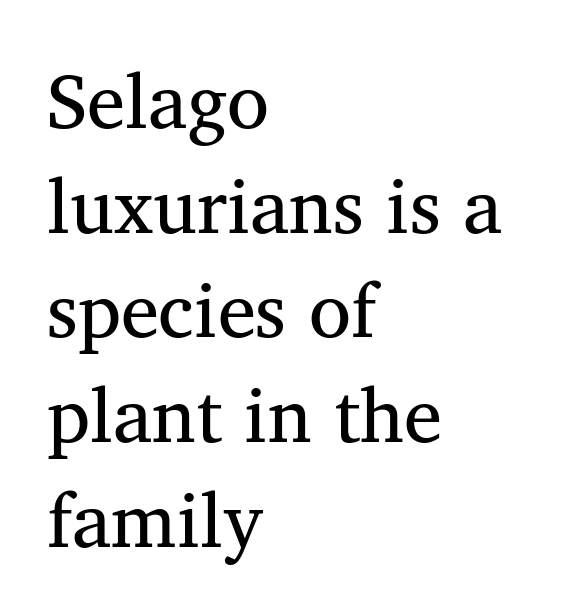
Q: Is the text bold? A: No.
Q: Is the typeface a serif or a sans-serif typeface? A: Serif.
Q: Is the text underlined? A: No.
Q: How is the paragraph aligned? A: Left-aligned.
Q: Is the spacing between letters normal or unusually wide? A: Normal.
Q: Is the spacing between lines tight, normal or loose? A: Normal.
Q: Width (condensed, normal, or wide)? A: Normal.
Q: Stroke contrast? A: Medium.
Q: x-height? A: Medium.
Q: Monospaced? A: No.
